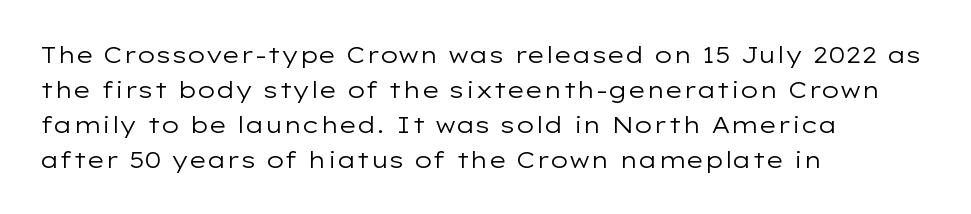
Q: Is the text bold? A: No.
Q: Is the text italic (slanted)? A: No, it is upright.
Q: Is the text underlined? A: No.
Q: How is the paragraph aligned? A: Left-aligned.
Q: Is the spacing between letters normal or unusually wide? A: Normal.
Q: Is the spacing between lines tight, normal or loose? A: Normal.
